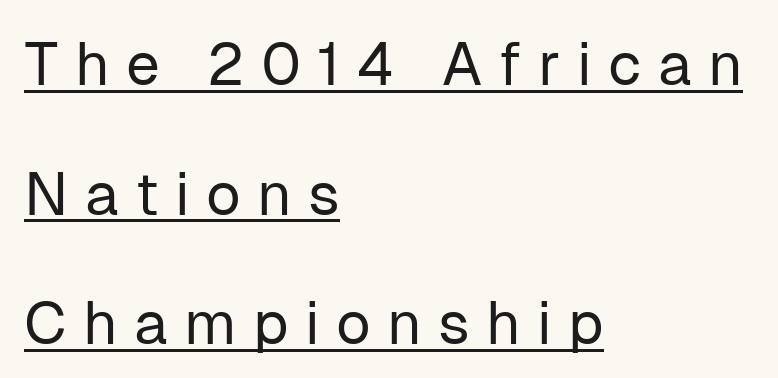
The image shows 60 px regular-weight sans-serif type, upright; set left-aligned, loose line spacing (2.16x), unusually wide letter spacing (+0.27 em), underlined; low stroke contrast and a medium x-height.
